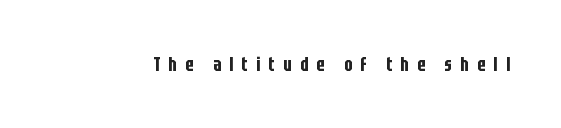
Q: Is the text italic (slanted)? A: No, it is upright.
Q: Is the text underlined? A: No.
Q: Is the spacing between letters normal or unusually wide? A: Unusually wide.
